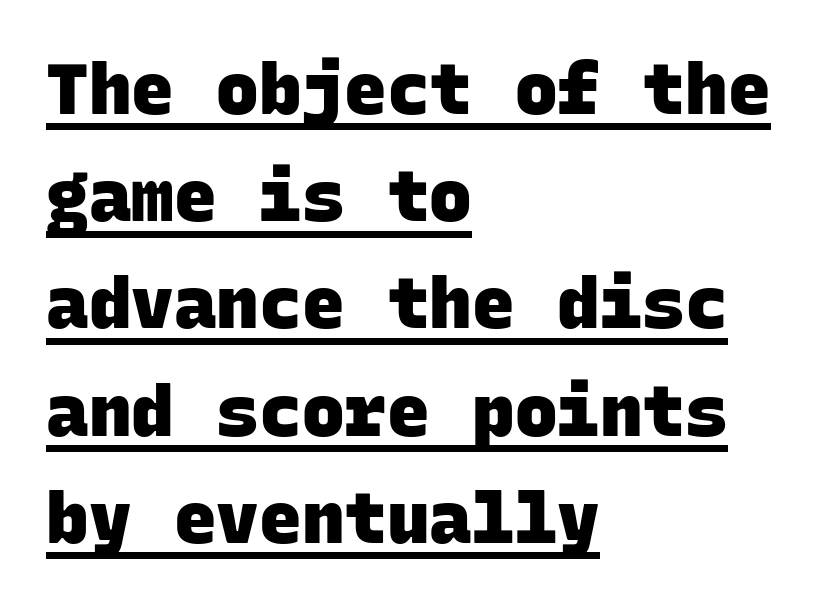
Heavy-handed strokes throughout: this text is bold. Normally led — the rows are evenly, conventionally spaced. These lines stack with their left ends in a neat column. You can tell from the bare stems that sans-serif type was used. Does a line run under the words? Yes, clearly. The passage shown is typed in a monospace face where columns stay perfectly aligned.
